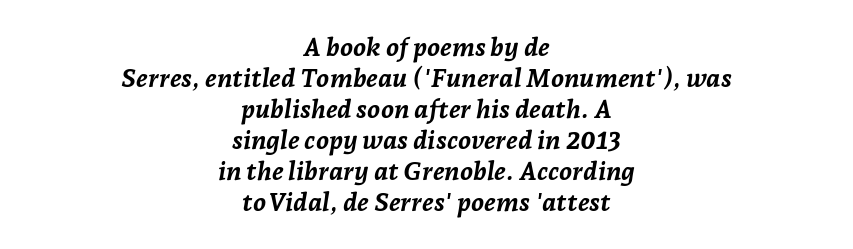
Q: Is the text bold? A: Yes.
Q: Is the text italic (slanted)? A: Yes, it leans right by about 7 degrees.
Q: Is the text underlined? A: No.
Q: How is the paragraph aligned? A: Centered.
Q: Is the spacing between letters normal or unusually wide? A: Normal.
